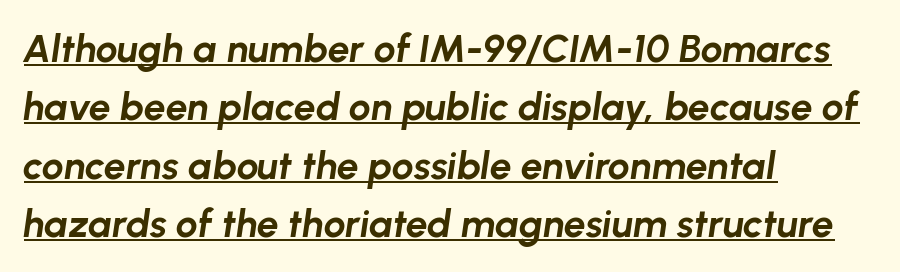
The rendering uses natural spacing where letterforms have individual widths. Rendered with sloped, italic letterforms. Beneath each row of characters lies a ruled line. The ragged edge is on the right, which tells us the setting is flush left.
